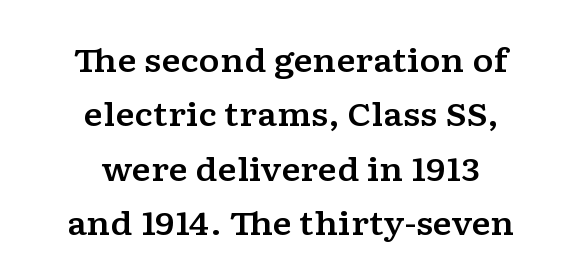
Default kerning and tracking; the words read as compact shapes. Words float on clear page, feet unadorned. This rendering uses center alignment, leaving both contours irregular but symmetric. Students, observe: this is what conventionally led text looks like. Looks like regular typesetting: each glyph gets only the width it needs. Every character sits straight up, as roman type does.
